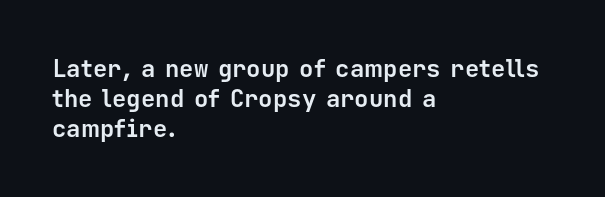
{"italic": "no", "bold": "yes", "underline": "no", "align": "left", "line_spacing": "normal", "line_spacing_ratio": 1.25, "letter_spacing": "normal", "letter_spacing_em": 0.0, "glyph_px": 24}
